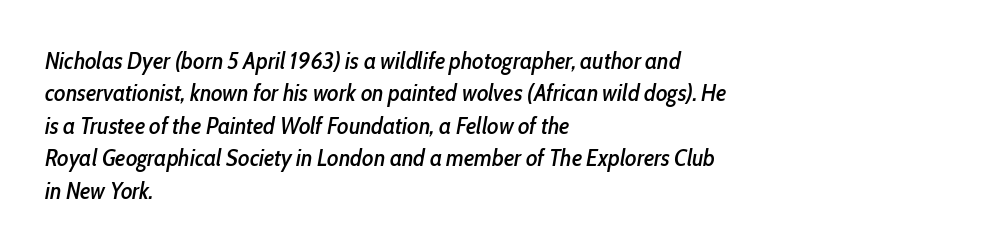
Q: Is the text italic (slanted)? A: Yes, it leans right by about 10 degrees.
Q: Is the text underlined? A: No.
Q: How is the paragraph aligned? A: Left-aligned.
Q: Is the spacing between letters normal or unusually wide? A: Normal.
Q: Is the spacing between lines tight, normal or loose? A: Normal.
